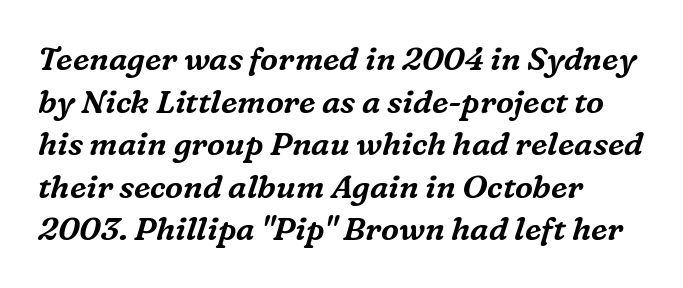
{"serif": "yes", "italic": "yes", "lean": "right", "slant_degrees": 16, "width": "normal", "stroke_contrast": "medium", "x_height": "medium", "monospaced": "no", "underline": "no", "align": "left", "line_spacing": "normal", "line_spacing_ratio": 1.33, "letter_spacing": "normal", "letter_spacing_em": 0.0, "glyph_px": 32}
